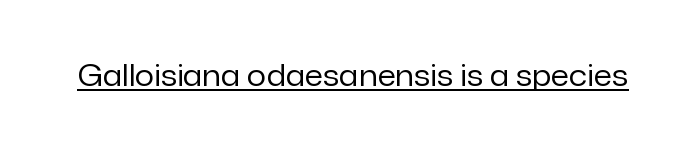
Q: Is the text bold? A: No.
Q: Is the text italic (slanted)? A: No, it is upright.
Q: Is the typeface a serif or a sans-serif typeface? A: Sans-serif.
Q: Is the text underlined? A: Yes.
Q: Is the spacing between letters normal or unusually wide? A: Normal.
Q: Width (condensed, normal, or wide)? A: Normal.
Q: Stroke contrast? A: Low.
Q: x-height? A: Medium.
Q: Monospaced? A: No.
